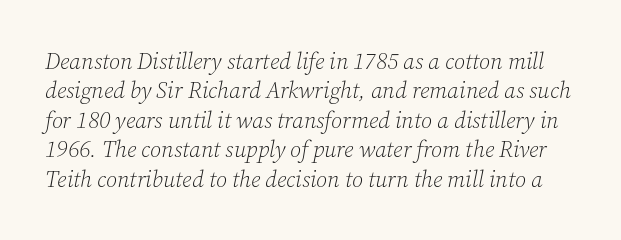
The image shows 23 px text type, italic (leaning right); set normal line spacing (1.28x), normal letter spacing, not underlined.
